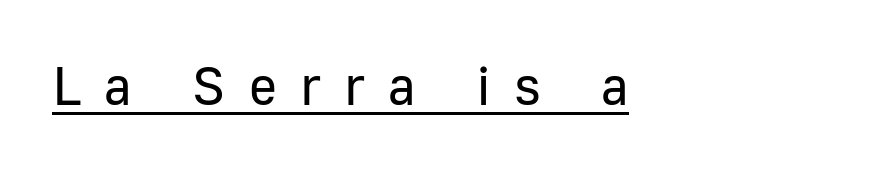
These glyphs show unthickened strokes, regular width or finer. Note: no serifs on the glyphs. Look at the tracking — it's clearly loosened, letters drifting apart. The typesetter chose a ragged-right arrangement here.
